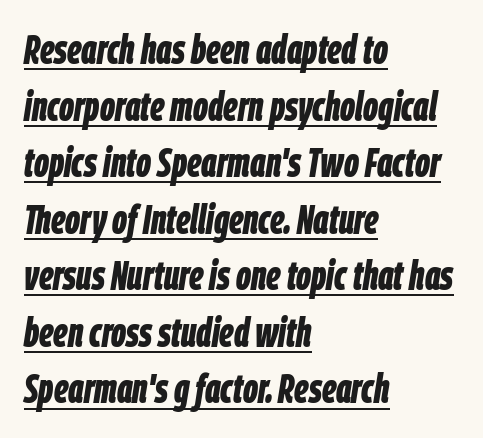
Q: Is the text bold? A: Yes.
Q: Is the text italic (slanted)? A: Yes, it leans right by about 9 degrees.
Q: Is the text underlined? A: Yes.
Q: How is the paragraph aligned? A: Left-aligned.
Q: Is the spacing between letters normal or unusually wide? A: Normal.
Q: Is the spacing between lines tight, normal or loose? A: Normal.
Q: Width (condensed, normal, or wide)? A: Condensed.
Q: Stroke contrast? A: Low.
Q: x-height? A: Large.
Q: Monospaced? A: No.
